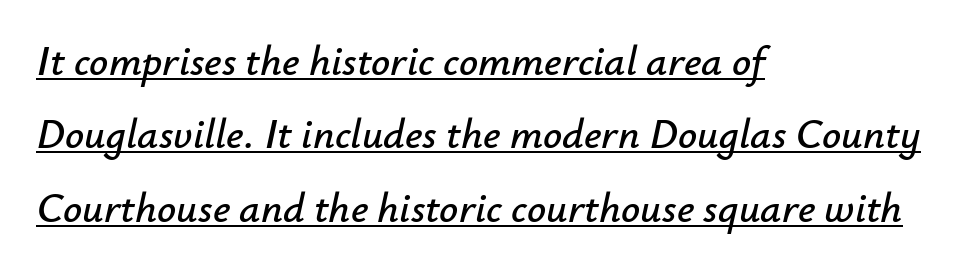
Emphasis-style slanted type is in use. The rendering uses natural spacing where letterforms have individual widths. A rule runs beneath these lines of type. Leftover space on each line is placed entirely after the last word.
